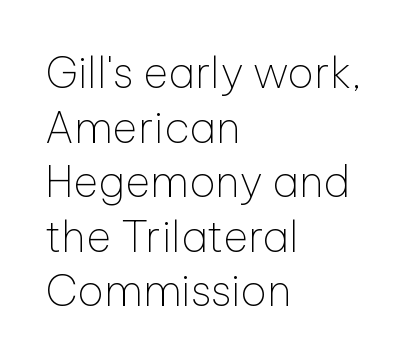
The image shows 43 px thin sans-serif type, upright; set left-aligned, normal line spacing (1.27x), normal letter spacing, not underlined; low stroke contrast and a medium x-height.
